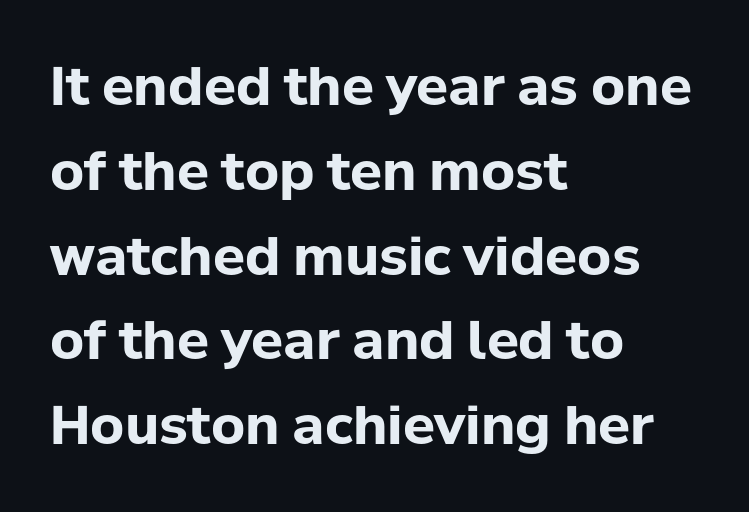
Q: Is the text bold? A: Yes.
Q: Is the text italic (slanted)? A: No, it is upright.
Q: Is the typeface a serif or a sans-serif typeface? A: Sans-serif.
Q: Is the text underlined? A: No.
Q: How is the paragraph aligned? A: Left-aligned.
Q: Is the spacing between letters normal or unusually wide? A: Normal.
Q: Is the spacing between lines tight, normal or loose? A: Normal.
Q: Width (condensed, normal, or wide)? A: Normal.
Q: Stroke contrast? A: Low.
Q: x-height? A: Medium.
Q: Monospaced? A: No.
